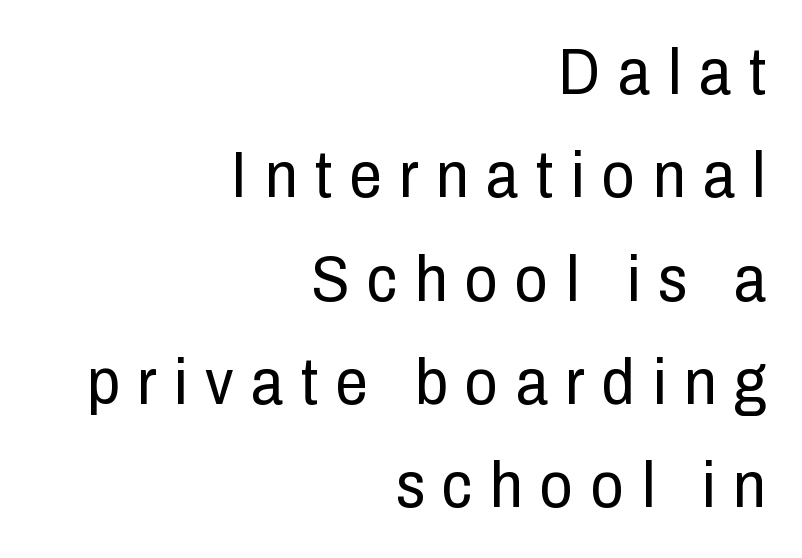
The image shows 65 px regular-weight, condensed sans-serif type, upright; set right-aligned, normal line spacing (1.59x), unusually wide letter spacing (+0.27 em), not underlined; low stroke contrast and a medium x-height.
